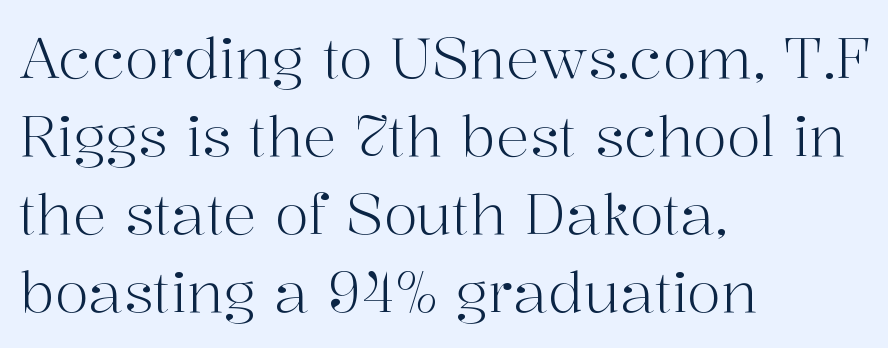
{"serif": "yes", "italic": "no", "bold": "no", "weight": "light", "width": "normal", "stroke_contrast": "high", "x_height": "medium", "monospaced": "no", "underline": "no", "align": "left", "line_spacing": "normal", "line_spacing_ratio": 1.39, "letter_spacing": "normal", "letter_spacing_em": 0.0, "glyph_px": 56}
